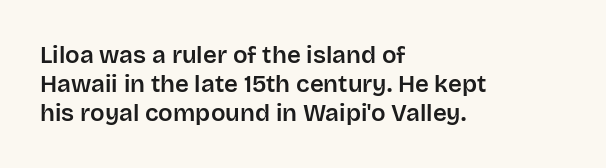
The image shows 24 px text type, upright; set left-aligned, line spacing 1.2x, normal letter spacing, not underlined.
